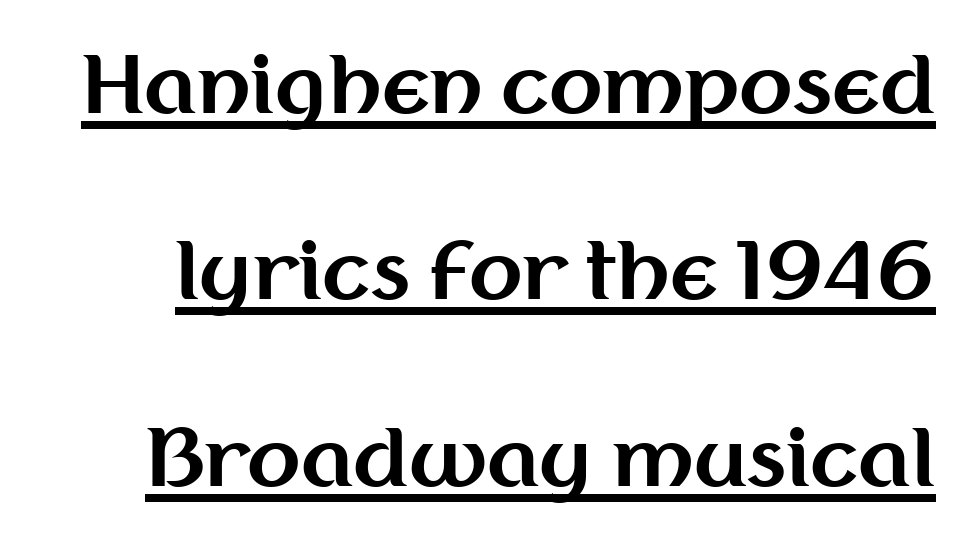
Q: Is the text bold? A: Yes.
Q: Is the text italic (slanted)? A: No, it is upright.
Q: Is the typeface a serif or a sans-serif typeface? A: Sans-serif.
Q: Is the text underlined? A: Yes.
Q: Is the spacing between letters normal or unusually wide? A: Normal.
Q: Is the spacing between lines tight, normal or loose? A: Loose.
Q: Width (condensed, normal, or wide)? A: Normal.
Q: Stroke contrast? A: Medium.
Q: x-height? A: Medium.
Q: Monospaced? A: No.
